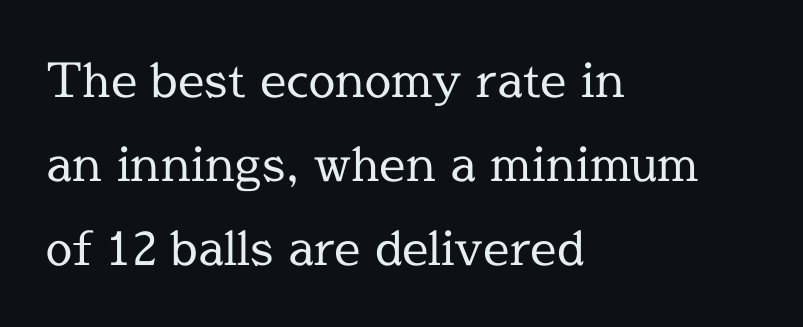
{"serif": "yes", "italic": "no", "bold": "no", "weight": "regular", "width": "normal", "x_height": "medium", "monospaced": "no", "underline": "no", "align": "left", "line_spacing_ratio": 1.79, "letter_spacing": "normal", "letter_spacing_em": 0.0, "glyph_px": 47}
